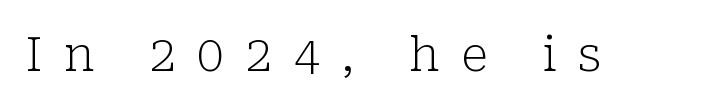
Q: Is the text bold? A: No.
Q: Is the text italic (slanted)? A: No, it is upright.
Q: Is the typeface a serif or a sans-serif typeface? A: Serif.
Q: Is the text underlined? A: No.
Q: Is the spacing between letters normal or unusually wide? A: Unusually wide.
Q: Width (condensed, normal, or wide)? A: Normal.
Q: Stroke contrast? A: Low.
Q: x-height? A: Medium.
Q: Monospaced? A: No.
